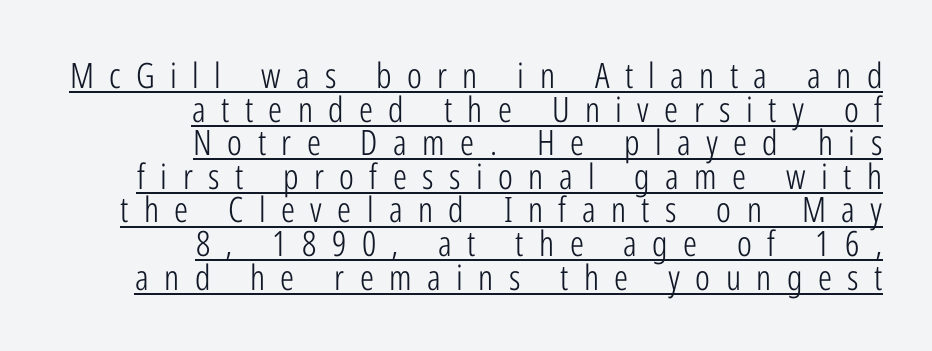
The image shows 35 px light, condensed sans-serif type, upright; set right-aligned, tight line spacing (0.96x), unusually wide letter spacing (+0.44 em), underlined; low stroke contrast and a medium x-height.
